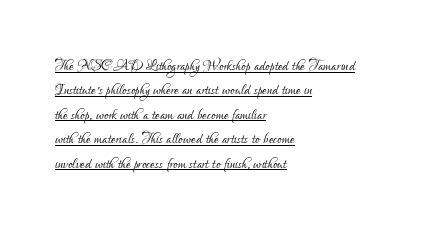
The image shows 20 px text type; set left-aligned, line spacing 1.22x, normal letter spacing, underlined.
